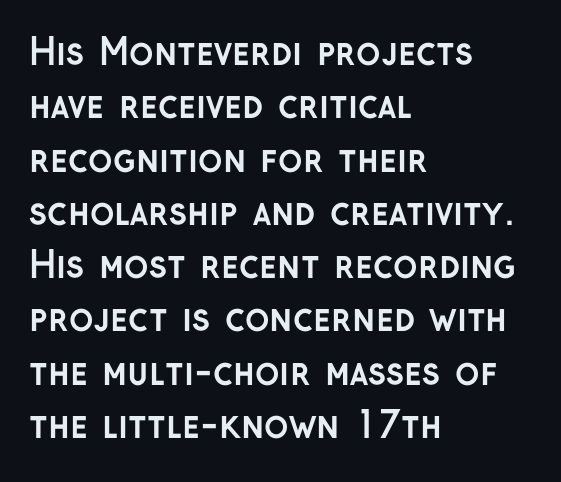
Short and long lines alike share a common starting point at left. Quick note: interline space is typical. This is roman type, the default non-slanted kind. The glyphs in this specimen are sans serif. Do the characters align in a grid? No, the font is proportional.
